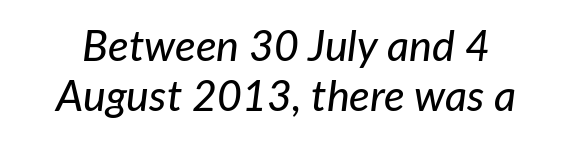
The image shows 43 px text type, italic (leaning right); set line spacing 1.16x, normal letter spacing, not underlined; low stroke contrast and a medium x-height.
